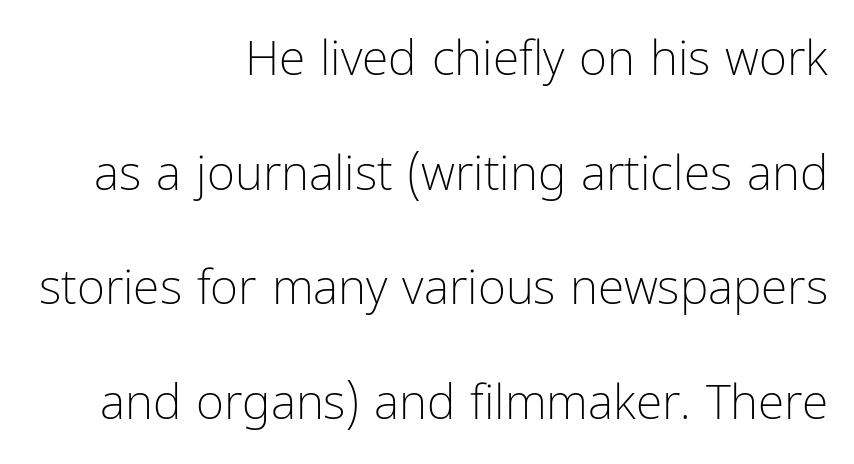
Look at the tracking — it's just the regular setting, nothing added. The compositor pushed each line to the right boundary. A typesetter would call this proportional, since set widths differ per character. I'd call this a sans setting — the letters go barefoot. Is there any slant? The stems are plumb. Each row of text sits above clean, open space.
